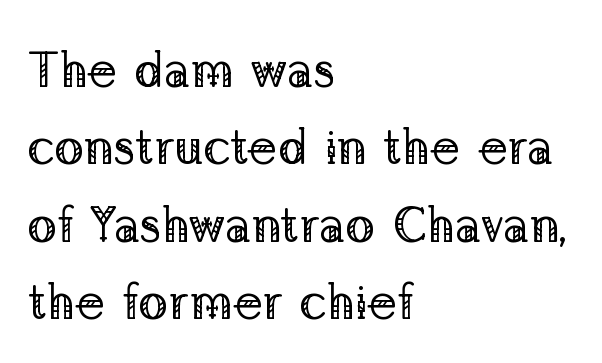
Q: Is the text bold? A: No.
Q: Is the text italic (slanted)? A: No, it is upright.
Q: Is the typeface a serif or a sans-serif typeface? A: Serif.
Q: Is the text underlined? A: No.
Q: How is the paragraph aligned? A: Left-aligned.
Q: Is the spacing between letters normal or unusually wide? A: Normal.
Q: Is the spacing between lines tight, normal or loose? A: Normal.
Q: Width (condensed, normal, or wide)? A: Normal.
Q: Stroke contrast? A: Low.
Q: x-height? A: Medium.
Q: Monospaced? A: No.
